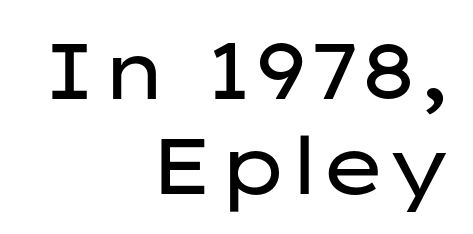
The image shows 79 px regular-weight, wide sans-serif type, upright; set right-aligned, line spacing 1.2x, normal letter spacing, not underlined; low stroke contrast and a medium x-height.
